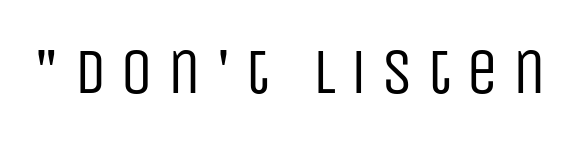
The image shows 65 px regular-weight, condensed sans-serif type, upright; set unusually wide letter spacing (+0.21 em), not underlined; low stroke contrast and a large x-height.
